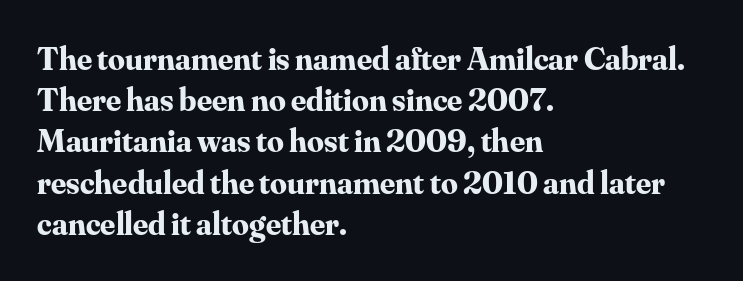
Spacing verdict: proportional, widths tailored to each character. Inter-character spacing is left at the font's built-in metrics. Letters rest on an invisible, unmarked baseline. Leading matches the norm, producing a regular column. If you drew a line through each stem, it would be perfectly vertical.
